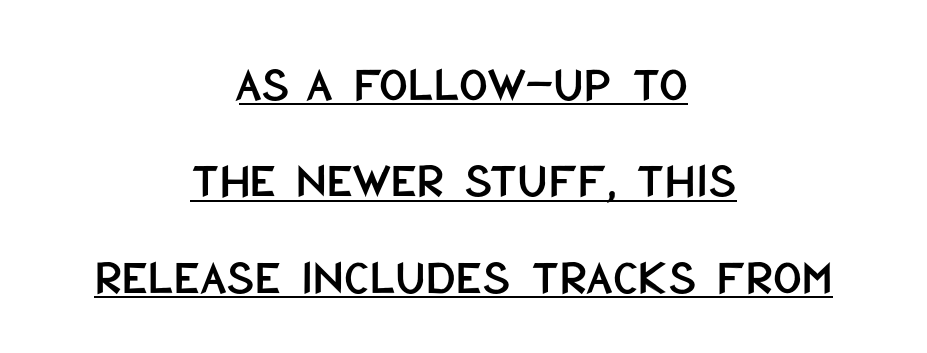
A roman cut, with each character standing at attention. This sample uses a sans-serif face. The paragraph has two soft edges and a firm central axis. Note the varied advance widths — an 'i' is clearly narrower than an 'm'. If you measured baseline to baseline, you'd find a long distance. The string is rendered with underlining switched on.
